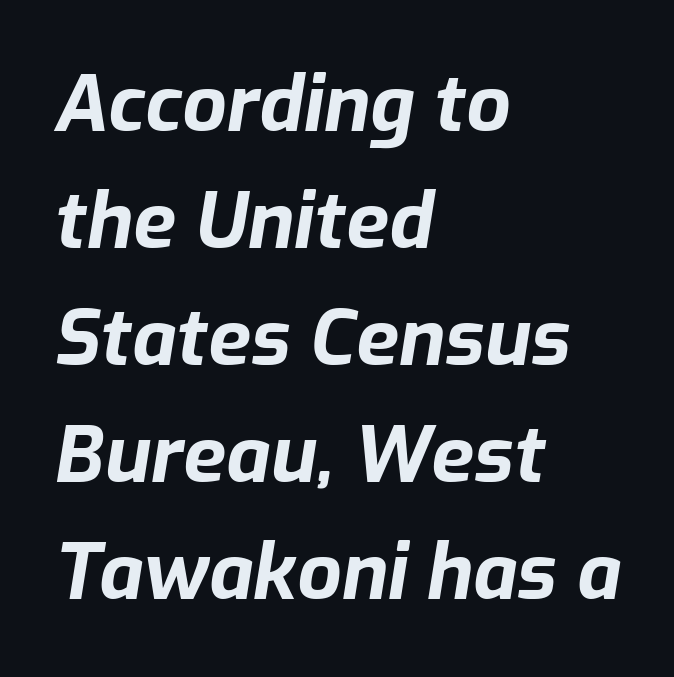
Q: Is the text bold? A: Yes.
Q: Is the text italic (slanted)? A: Yes, it leans right by about 9 degrees.
Q: Is the text underlined? A: No.
Q: How is the paragraph aligned? A: Left-aligned.
Q: Is the spacing between letters normal or unusually wide? A: Normal.
Q: Is the spacing between lines tight, normal or loose? A: Normal.
Q: Width (condensed, normal, or wide)? A: Normal.
Q: Stroke contrast? A: Low.
Q: x-height? A: Medium.
Q: Monospaced? A: No.
